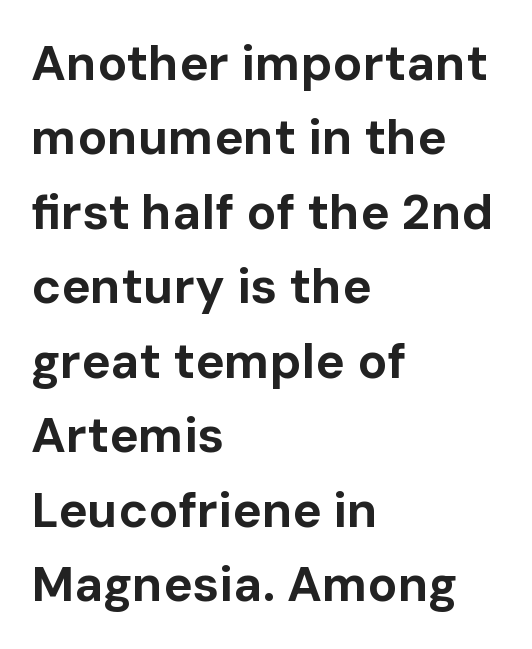
Q: Is the text bold? A: Yes.
Q: Is the text italic (slanted)? A: No, it is upright.
Q: Is the typeface a serif or a sans-serif typeface? A: Sans-serif.
Q: Is the text underlined? A: No.
Q: How is the paragraph aligned? A: Left-aligned.
Q: Is the spacing between letters normal or unusually wide? A: Normal.
Q: Is the spacing between lines tight, normal or loose? A: Normal.
Q: Width (condensed, normal, or wide)? A: Normal.
Q: Stroke contrast? A: Low.
Q: x-height? A: Medium.
Q: Monospaced? A: No.
